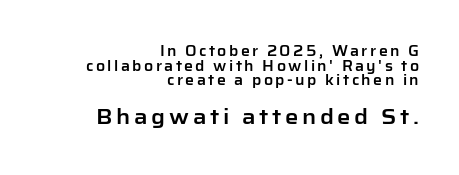
Q: Is the text italic (slanted)? A: No, it is upright.
Q: Is the text underlined? A: No.
Q: How is the paragraph aligned? A: Right-aligned.
Q: Is the spacing between lines tight, normal or loose? A: Tight.
Q: Which block of text is set in a larger size, the first (top) or the second (bottom)? A: The second (bottom) one.
